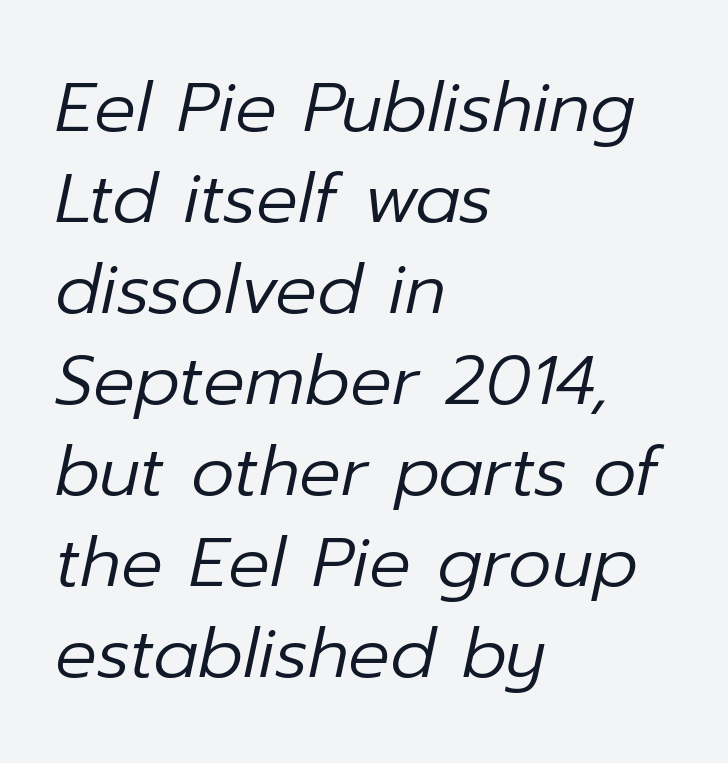
Notice how the stems are inclined rather than vertical — that's the hallmark of italics. The space between consecutive lines is moderate. Varying glyph widths throughout — classic text-font behaviour. These lines are set flush left with a ragged right edge.
